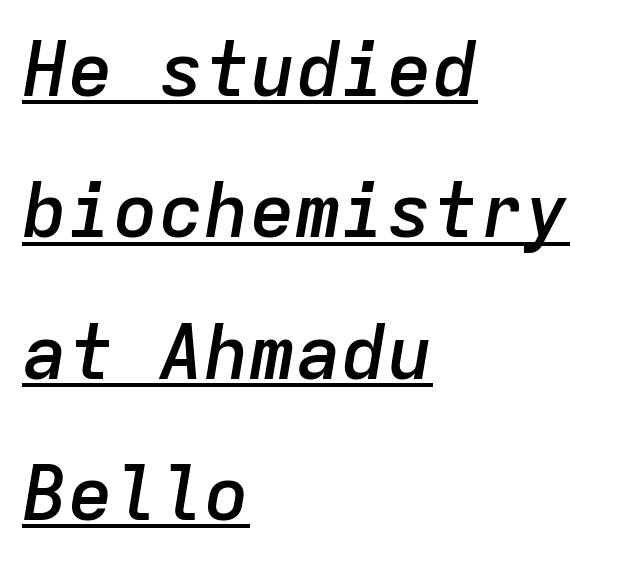
Q: Is the text bold? A: Semi-bold.
Q: Is the text italic (slanted)? A: Yes, it leans right by about 9 degrees.
Q: Is the text underlined? A: Yes.
Q: How is the paragraph aligned? A: Left-aligned.
Q: Is the spacing between letters normal or unusually wide? A: Normal.
Q: Width (condensed, normal, or wide)? A: Normal.
Q: Stroke contrast? A: Low.
Q: x-height? A: Medium.
Q: Monospaced? A: Yes.
